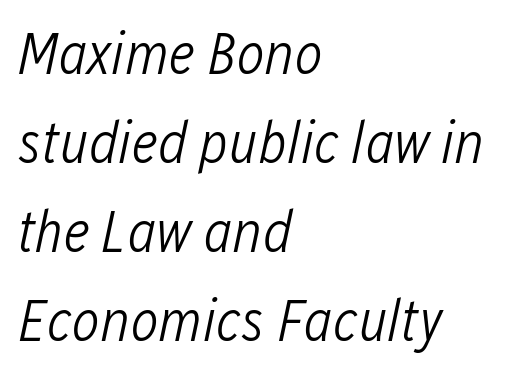
{"italic": "yes", "lean": "right", "slant_degrees": 12, "bold": "no", "weight": "light", "width": "condensed", "stroke_contrast": "low", "x_height": "medium", "monospaced": "no", "underline": "no", "align": "left", "line_spacing": "normal", "line_spacing_ratio": 1.51, "letter_spacing": "normal", "letter_spacing_em": 0.0, "glyph_px": 59}
